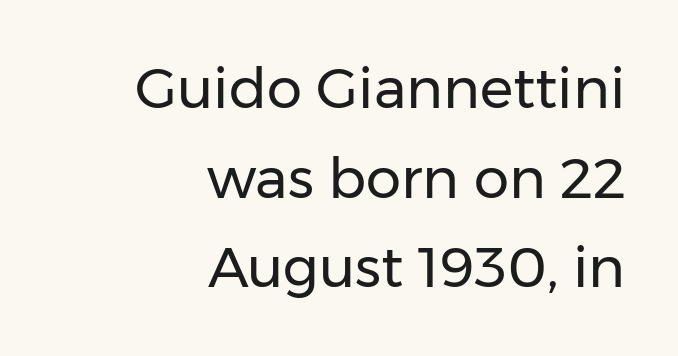
The image shows 56 px regular-weight sans-serif type, upright; set right-aligned, normal line spacing (1.6x), normal letter spacing, not underlined; low stroke contrast and a medium x-height.
